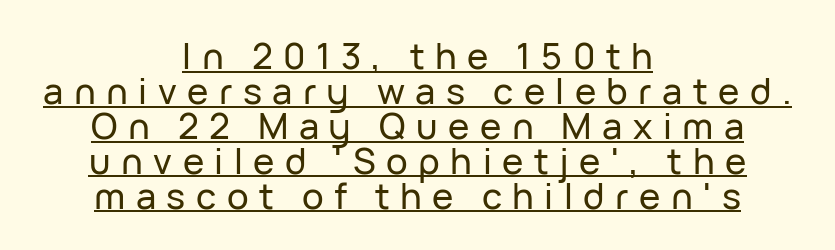
{"serif": "no", "italic": "no", "width": "normal", "stroke_contrast": "low", "x_height": "medium", "monospaced": "no", "underline": "yes", "align": "center", "line_spacing": "tight", "line_spacing_ratio": 0.97, "letter_spacing": "wide", "letter_spacing_em": 0.29, "glyph_px": 36}
